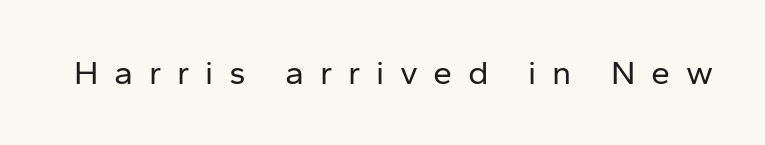
The image shows 34 px regular-weight sans-serif type, upright; set unusually wide letter spacing (+0.46 em), not underlined; low stroke contrast and a medium x-height.
